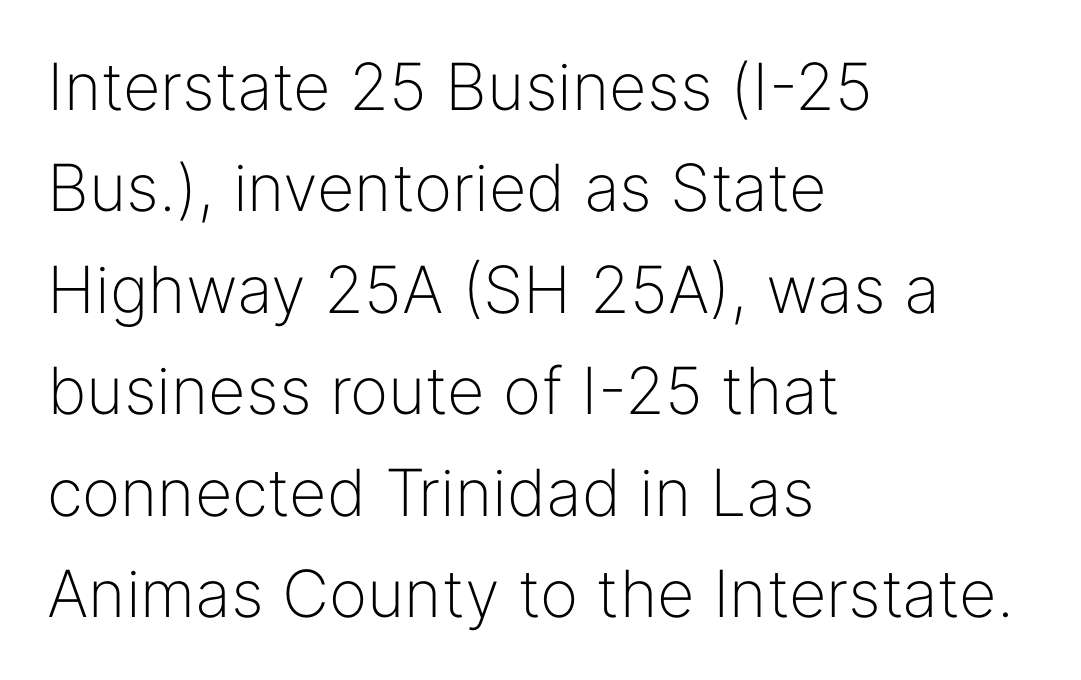
{"serif": "no", "italic": "no", "bold": "no", "weight": "light", "width": "normal", "stroke_contrast": "low", "x_height": "medium", "monospaced": "no", "underline": "no", "align": "left", "line_spacing": "normal", "line_spacing_ratio": 1.56, "letter_spacing": "normal", "letter_spacing_em": 0.0, "glyph_px": 65}
